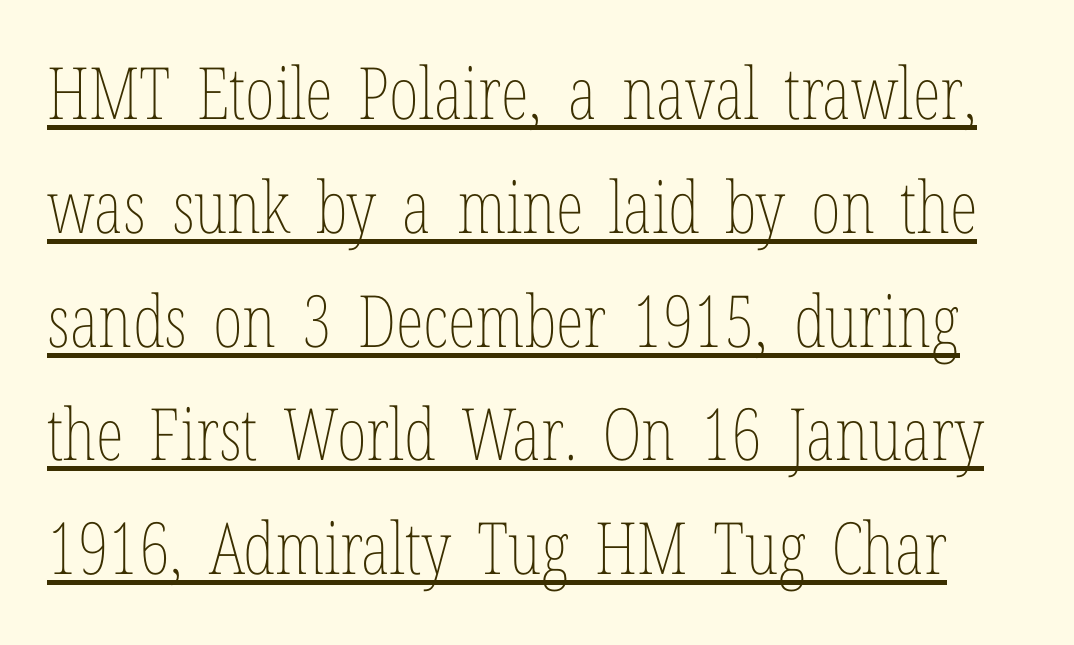
{"italic": "no", "bold": "no", "weight": "thin", "width": "condensed", "stroke_contrast": "low", "x_height": "medium", "monospaced": "no", "underline": "yes", "line_spacing": "normal", "line_spacing_ratio": 1.58, "letter_spacing": "normal", "letter_spacing_em": 0.0, "glyph_px": 72}
